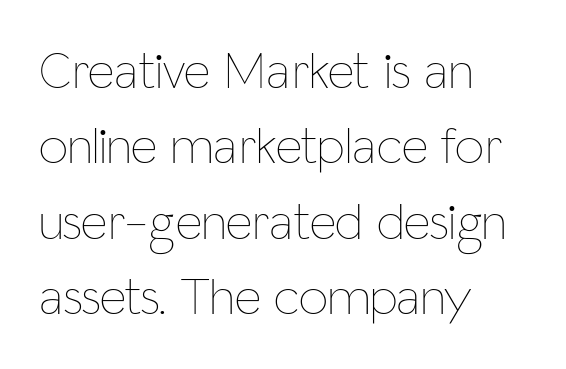
The rendering uses a moderate line-height, typical for paragraphs. The font is comparable to plain body text, perhaps lighter. Each letter keeps its own natural width here, so spacing adapts to shape. No word sits above an underline.
